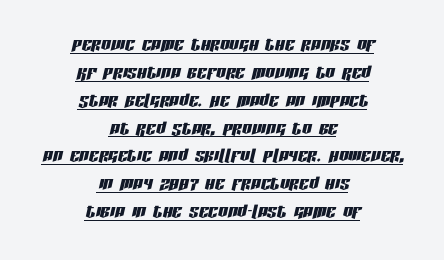
The image shows 24 px text type, italic (leaning right); set centered, line spacing 1.16x, normal letter spacing, underlined.
